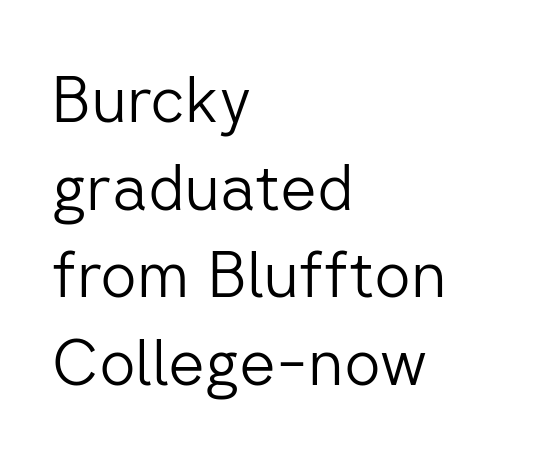
{"serif": "no", "italic": "no", "bold": "no", "weight": "light", "width": "normal", "stroke_contrast": "low", "x_height": "medium", "monospaced": "no", "underline": "no", "align": "left", "line_spacing": "normal", "line_spacing_ratio": 1.37, "letter_spacing": "normal", "letter_spacing_em": 0.0, "glyph_px": 64}
